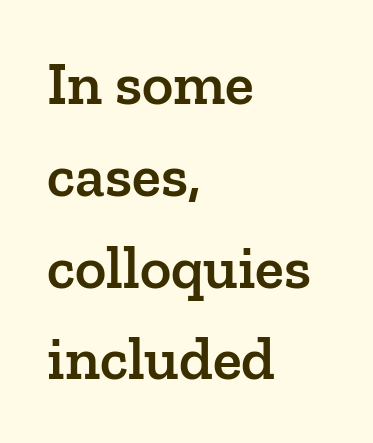
Q: Is the text bold? A: Semi-bold.
Q: Is the text italic (slanted)? A: No, it is upright.
Q: Is the typeface a serif or a sans-serif typeface? A: Serif.
Q: Is the text underlined? A: No.
Q: How is the paragraph aligned? A: Left-aligned.
Q: Is the spacing between letters normal or unusually wide? A: Normal.
Q: Is the spacing between lines tight, normal or loose? A: Normal.
Q: Width (condensed, normal, or wide)? A: Normal.
Q: Stroke contrast? A: Low.
Q: x-height? A: Medium.
Q: Monospaced? A: No.
